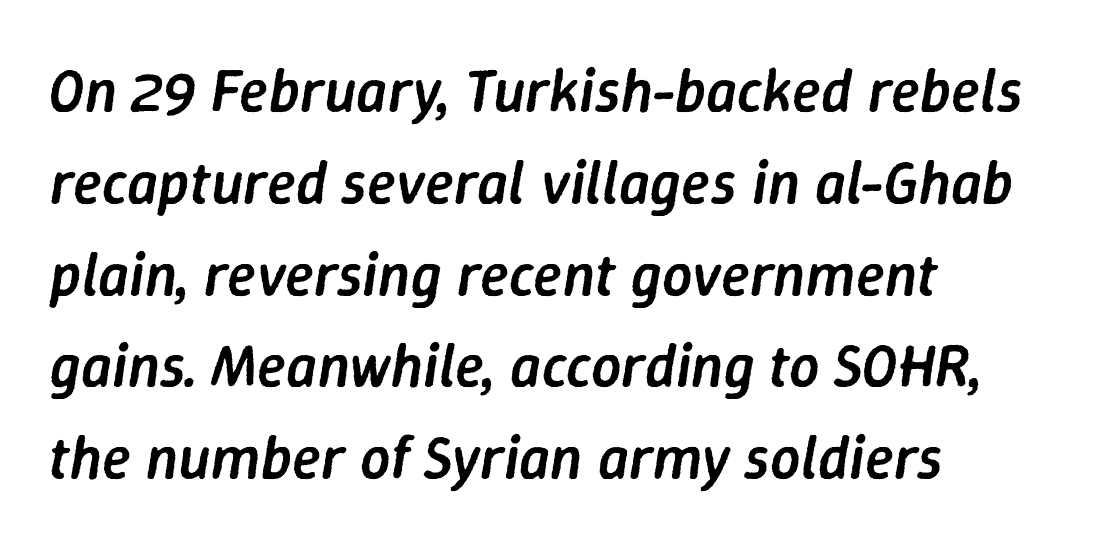
{"italic": "yes", "lean": "right", "slant_degrees": 9, "bold": "semi", "weight": "semibold", "width": "normal", "stroke_contrast": "low", "x_height": "medium", "monospaced": "no", "underline": "no", "align": "left", "line_spacing": "normal", "line_spacing_ratio": 1.53, "letter_spacing": "normal", "letter_spacing_em": 0.0, "glyph_px": 60}
